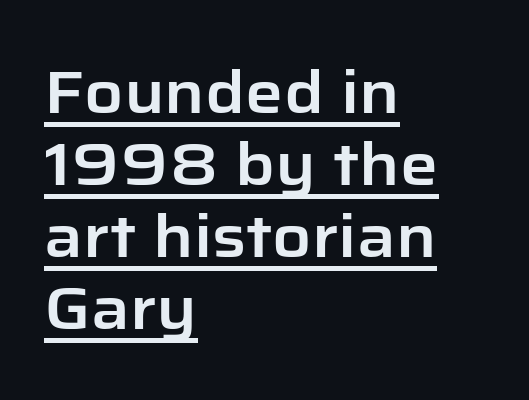
Students, observe the line beneath the letters — that is underlining. Unlike a traditional serif, this face leaves its strokes unadorned. A roman cut, with each character standing at attention. Inter-character spacing is left at the font's built-in metrics. Horizontally, the lines are justified to the leading edge only. Think of a printed novel: that variable character pitch is what you see here.
